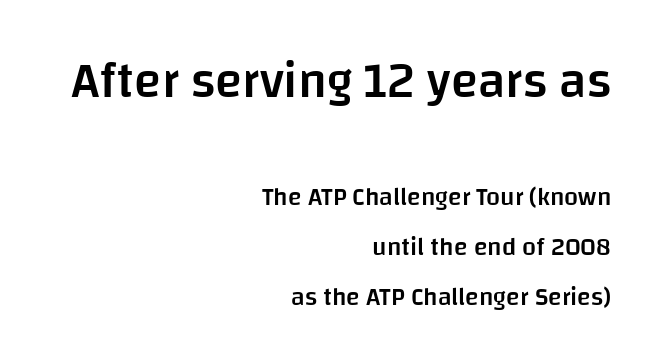
Notice the strokes are somewhat thickened but not fully heavy: this is a semibold. A typesetter would call this proportional, since set widths differ per character. The specimen reads as upright at a glance. If you squint, the top block still reads clearly — it's the larger of the two. The gaps between neighbouring characters are ordinary and unremarkable.
